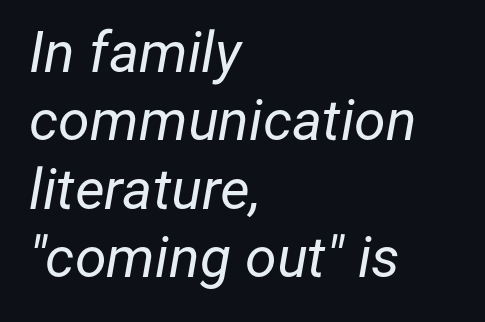
{"italic": "yes", "lean": "right", "slant_degrees": 12, "bold": "no", "weight": "regular", "width": "normal", "stroke_contrast": "low", "x_height": "medium", "monospaced": "no", "underline": "no", "align": "left", "line_spacing_ratio": 1.2, "letter_spacing": "normal", "letter_spacing_em": 0.0, "glyph_px": 57}
